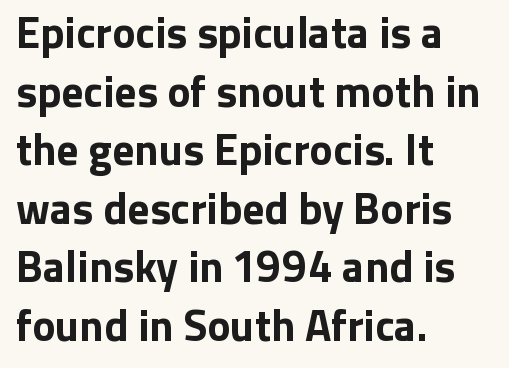
The face used here is a sans, in the tradition of grotesques and geometrics. In terms of leading, this rendering sits right in the middle. Nothing unusual about the tracking: characters are spaced as the font intends. The zone under the glyphs is completely vacant. Varying glyph widths throughout — classic text-font behaviour.
